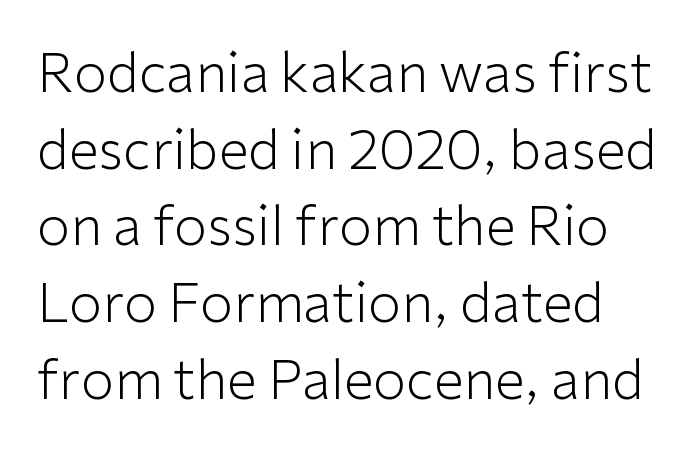
The image shows 54 px light sans-serif type, upright; set normal line spacing (1.42x), normal letter spacing, not underlined; low stroke contrast and a medium x-height.
